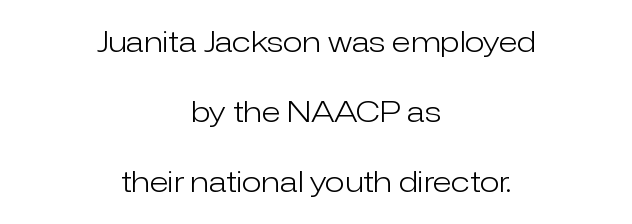
{"serif": "no", "italic": "no", "bold": "no", "weight": "light", "width": "normal", "stroke_contrast": "low", "x_height": "medium", "monospaced": "no", "underline": "no", "align": "center", "line_spacing": "loose", "line_spacing_ratio": 2.42, "letter_spacing": "normal", "letter_spacing_em": 0.0, "glyph_px": 29}
